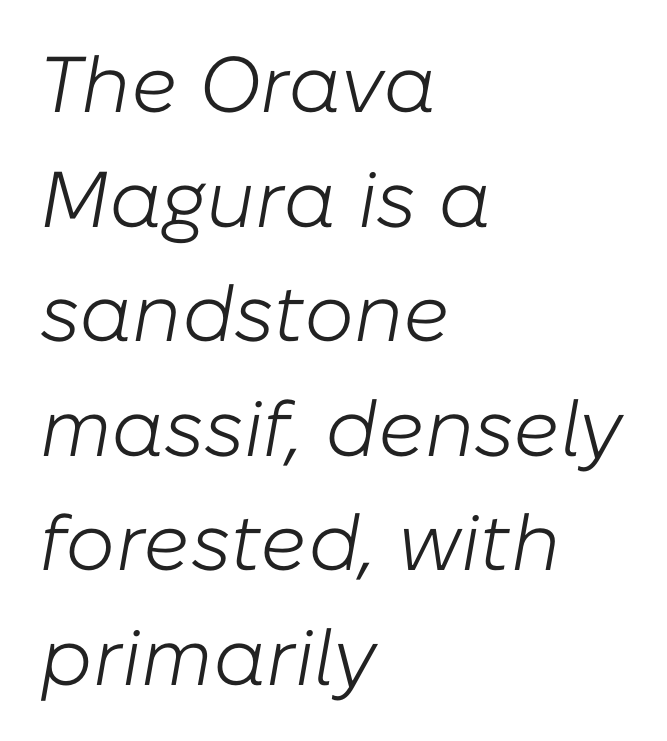
The specimen reads as italic at a glance. Looks like regular typesetting: each glyph gets only the width it needs. Rule under the text: the space is simply empty. Counters stay open thanks to moderate or lighter strokes.
